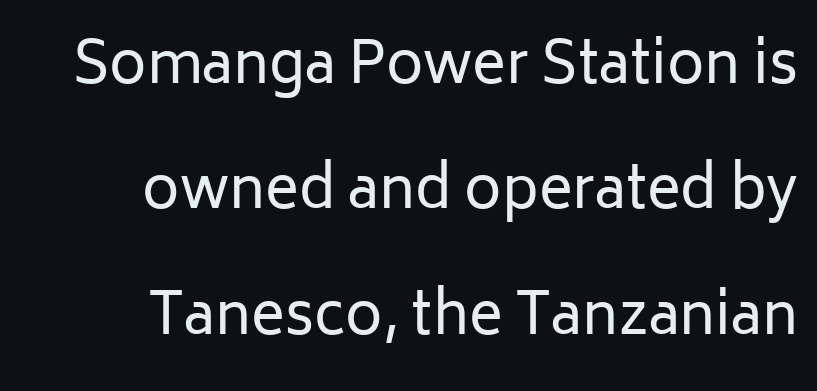
{"serif": "no", "italic": "no", "bold": "no", "weight": "regular", "width": "normal", "stroke_contrast": "low", "x_height": "medium", "monospaced": "no", "underline": "no", "align": "right", "line_spacing": "loose", "line_spacing_ratio": 2.2, "letter_spacing": "normal", "letter_spacing_em": 0.0, "glyph_px": 57}
